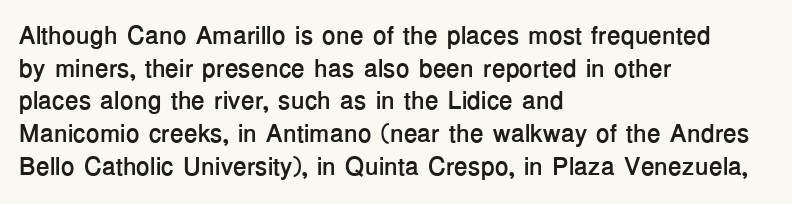
{"italic": "no", "bold": "yes", "underline": "no", "align": "left", "line_spacing": "normal", "line_spacing_ratio": 1.31, "letter_spacing": "normal", "letter_spacing_em": 0.0, "glyph_px": 25}
